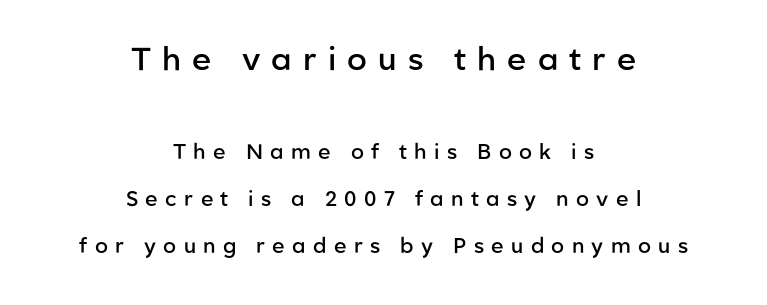
The lines are quadded center. Successive baselines arrive slowly, with a big drop between each. Clear beneath every line of the passage. A typesetter would label this face a sans. The typography opts for an upright posture over an oblique one. Each word looks stretched out because of the extra space between its letters.
